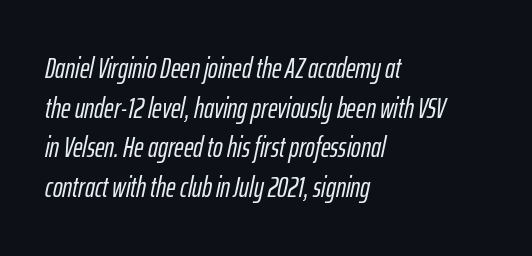
{"italic": "yes", "lean": "right", "slant_degrees": 12, "width": "condensed", "stroke_contrast": "low", "x_height": "medium", "monospaced": "no", "underline": "no", "align": "left", "line_spacing": "normal", "line_spacing_ratio": 1.37, "letter_spacing": "normal", "letter_spacing_em": 0.0, "glyph_px": 29}
